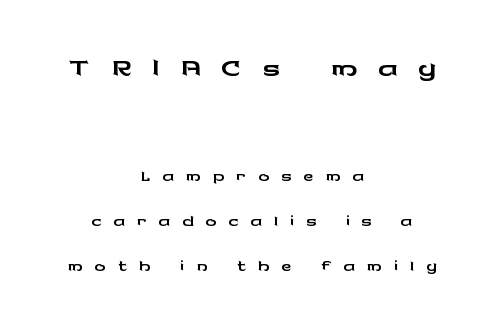
Interline gaps are of average width in this sample. This rendering employs a face without finishing strokes, i.e., a sans-serif. Varying glyph widths throughout — classic text-font behaviour. Is the block centered? Yes — each line is placed symmetrically about the middle.
